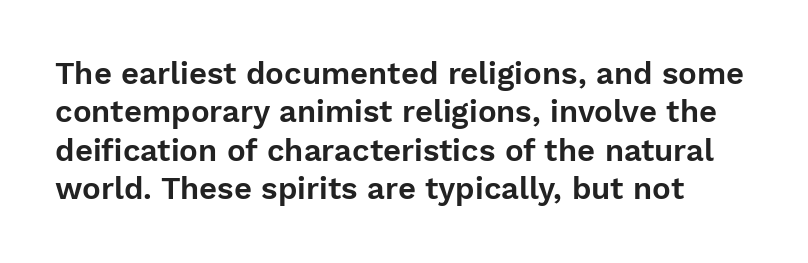
Q: Is the text italic (slanted)? A: No, it is upright.
Q: Is the typeface a serif or a sans-serif typeface? A: Sans-serif.
Q: Is the text underlined? A: No.
Q: Is the spacing between letters normal or unusually wide? A: Normal.
Q: Width (condensed, normal, or wide)? A: Normal.
Q: Stroke contrast? A: Low.
Q: x-height? A: Medium.
Q: Monospaced? A: No.
